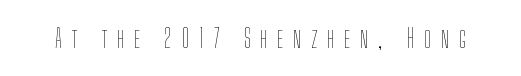
Tracking here is generous; glyphs stand well apart from one another. The weight tops out at a normal text grade. Do the letters lean? They stand straight. The space directly below the letters is spotless.
